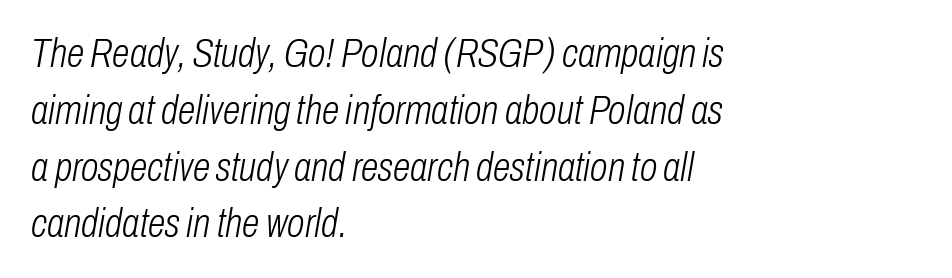
The image shows 40 px light, condensed type, italic (leaning right); set left-aligned, normal line spacing (1.42x), normal letter spacing, not underlined; low stroke contrast and a medium x-height.
